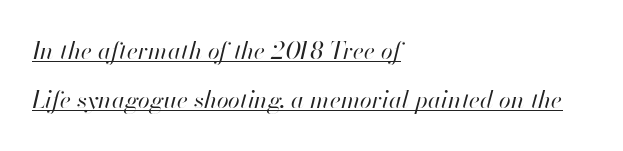
Q: Is the text bold? A: No.
Q: Is the text italic (slanted)? A: Yes, it leans right by about 13 degrees.
Q: Is the text underlined? A: Yes.
Q: How is the paragraph aligned? A: Left-aligned.
Q: Is the spacing between letters normal or unusually wide? A: Normal.
Q: Is the spacing between lines tight, normal or loose? A: Loose.
